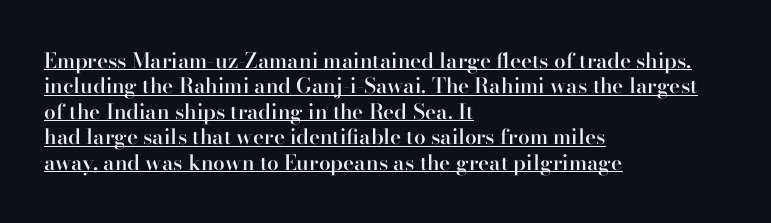
{"italic": "no", "bold": "semi", "underline": "yes", "align": "left", "line_spacing_ratio": 1.21, "letter_spacing": "normal", "letter_spacing_em": 0.0, "glyph_px": 21}
